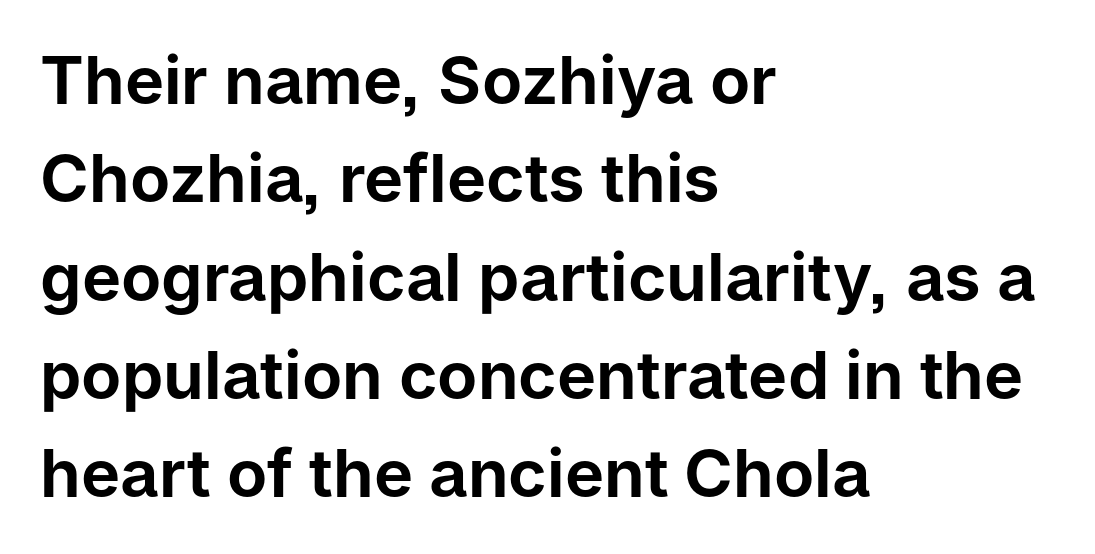
Q: Is the text italic (slanted)? A: No, it is upright.
Q: Is the typeface a serif or a sans-serif typeface? A: Sans-serif.
Q: Is the text underlined? A: No.
Q: How is the paragraph aligned? A: Left-aligned.
Q: Is the spacing between letters normal or unusually wide? A: Normal.
Q: Is the spacing between lines tight, normal or loose? A: Normal.
Q: Width (condensed, normal, or wide)? A: Normal.
Q: Stroke contrast? A: Low.
Q: x-height? A: Medium.
Q: Monospaced? A: No.
